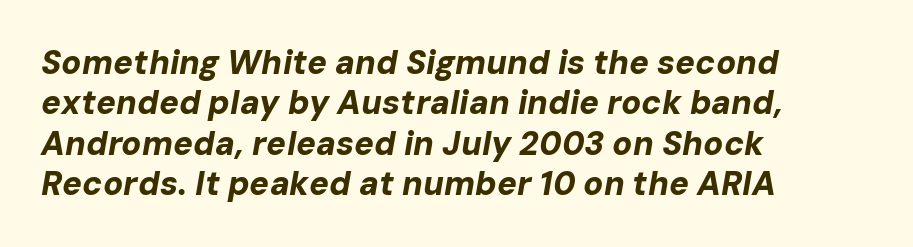
Unmarked baselines from the first word to the last. The passage shown is typed in a proportional face where columns would drift. These lines stack with their left ends in a neat column. The letterforms sit shoulder to shoulder at normal distance. Heft: maximum for text — a bold.
